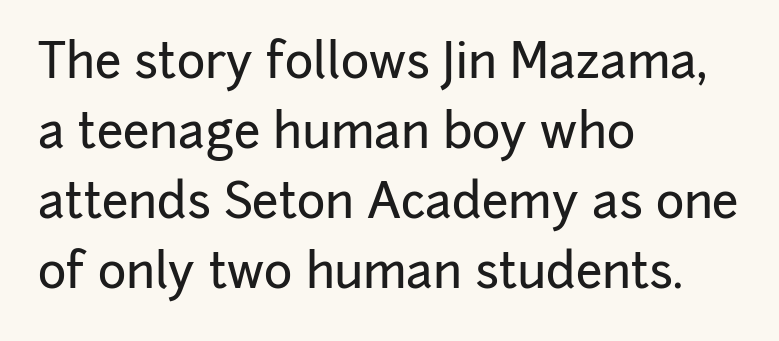
{"serif": "no", "italic": "no", "width": "normal", "stroke_contrast": "low", "x_height": "medium", "monospaced": "no", "underline": "no", "align": "left", "line_spacing": "normal", "line_spacing_ratio": 1.46, "letter_spacing": "normal", "letter_spacing_em": 0.0, "glyph_px": 48}
